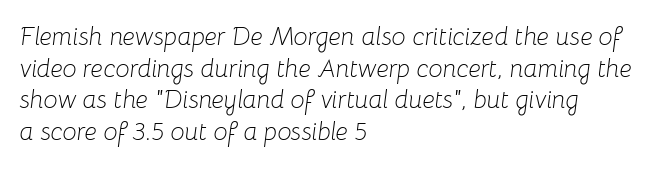
Q: Is the text bold? A: No.
Q: Is the text italic (slanted)? A: Yes, it leans right by about 8 degrees.
Q: Is the text underlined? A: No.
Q: How is the paragraph aligned? A: Left-aligned.
Q: Is the spacing between letters normal or unusually wide? A: Normal.
Q: Is the spacing between lines tight, normal or loose? A: Normal.
